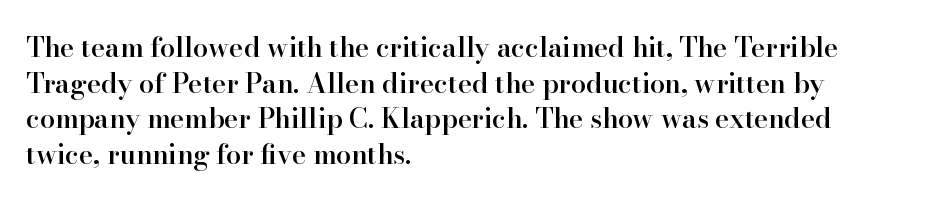
The image shows 27 px text type, upright; set left-aligned, normal line spacing (1.32x), normal letter spacing, not underlined.
